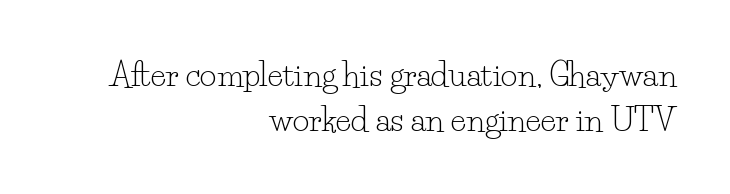
{"serif": "yes", "italic": "no", "bold": "no", "weight": "light", "width": "normal", "stroke_contrast": "low", "x_height": "small", "monospaced": "no", "underline": "no", "align": "right", "line_spacing": "normal", "line_spacing_ratio": 1.42, "letter_spacing": "normal", "letter_spacing_em": 0.0, "glyph_px": 32}
